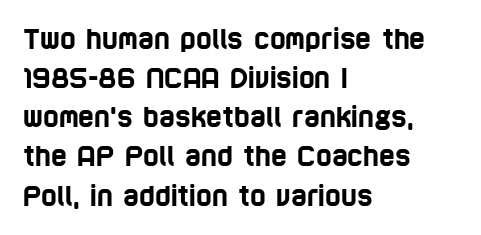
The image shows 27 px text type; set left-aligned, normal line spacing (1.45x), normal letter spacing, not underlined.
